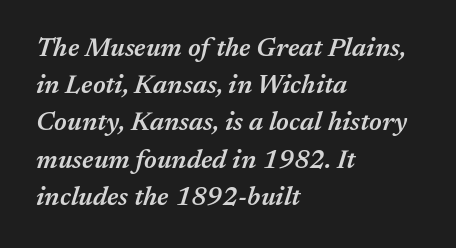
The image shows 26 px text type, italic (leaning right); set left-aligned, normal line spacing (1.43x), normal letter spacing, not underlined.
